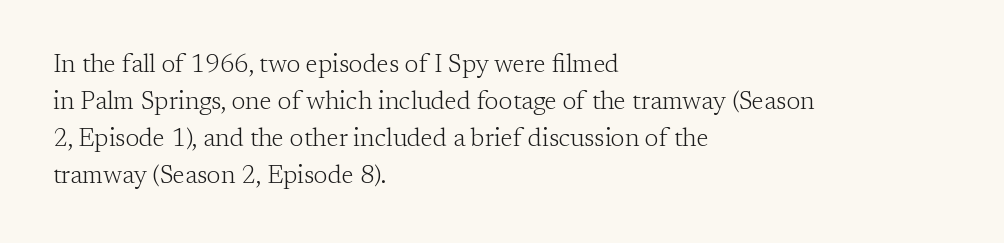
Q: Is the text bold? A: No.
Q: Is the text italic (slanted)? A: No, it is upright.
Q: Is the text underlined? A: No.
Q: How is the paragraph aligned? A: Left-aligned.
Q: Is the spacing between letters normal or unusually wide? A: Normal.
Q: Is the spacing between lines tight, normal or loose? A: Normal.
